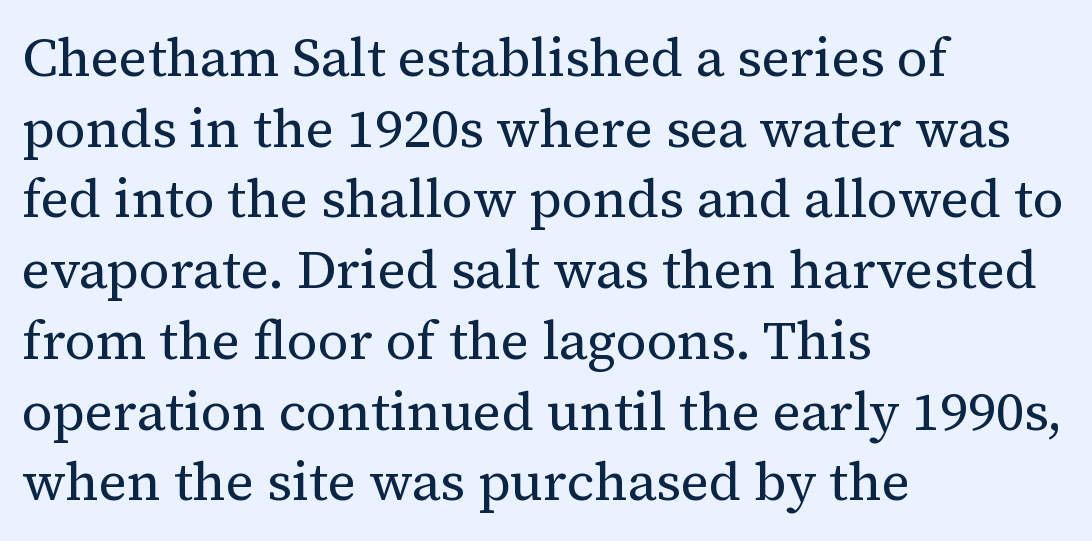
The image shows 54 px regular-weight serif type, upright; set left-aligned, normal line spacing (1.31x), normal letter spacing, not underlined; medium stroke contrast and a medium x-height.
